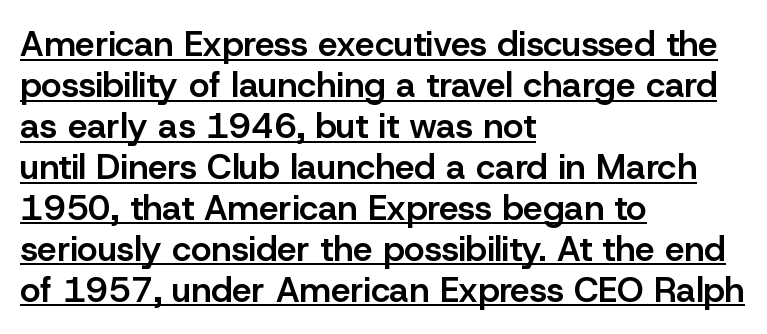
{"serif": "no", "italic": "no", "bold": "semi", "weight": "semibold", "width": "normal", "stroke_contrast": "low", "x_height": "medium", "monospaced": "no", "underline": "yes", "align": "left", "line_spacing_ratio": 1.17, "letter_spacing": "normal", "letter_spacing_em": 0.0, "glyph_px": 35}
